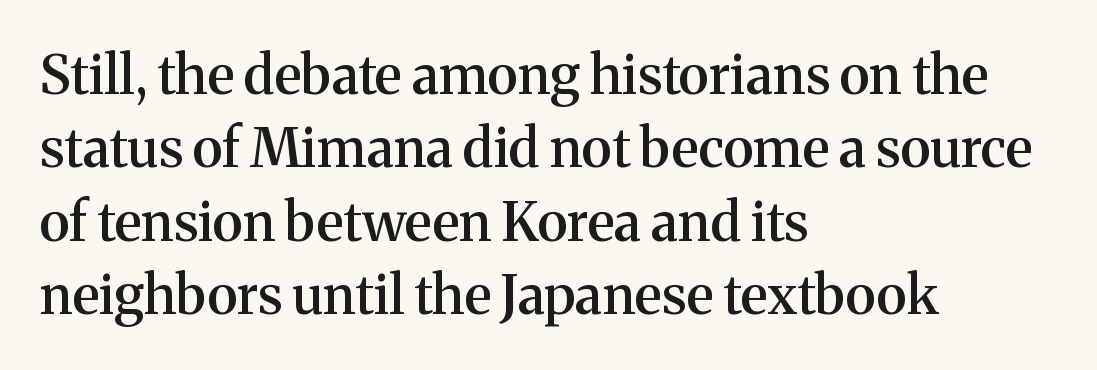
{"serif": "yes", "italic": "no", "bold": "semi", "weight": "semibold", "width": "normal", "stroke_contrast": "medium", "x_height": "medium", "monospaced": "no", "underline": "no", "align": "left", "line_spacing": "normal", "line_spacing_ratio": 1.36, "letter_spacing": "normal", "letter_spacing_em": 0.0, "glyph_px": 54}
